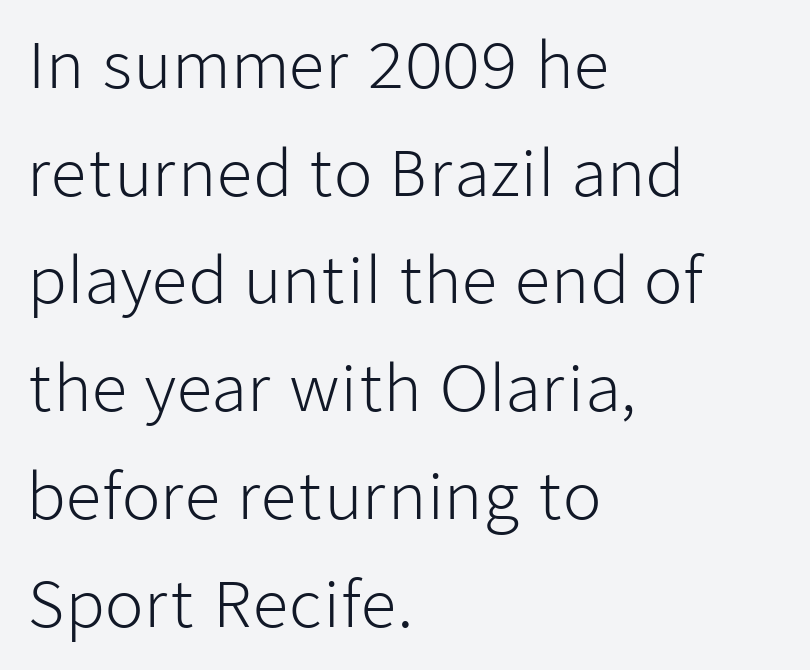
This is sans-serif lettering, the kind often seen on screens and signage. The line texture is even and compact thanks to regular tracking. These lines were composed using upright roman letters. Horizontally, the lines are justified to the leading edge only.
